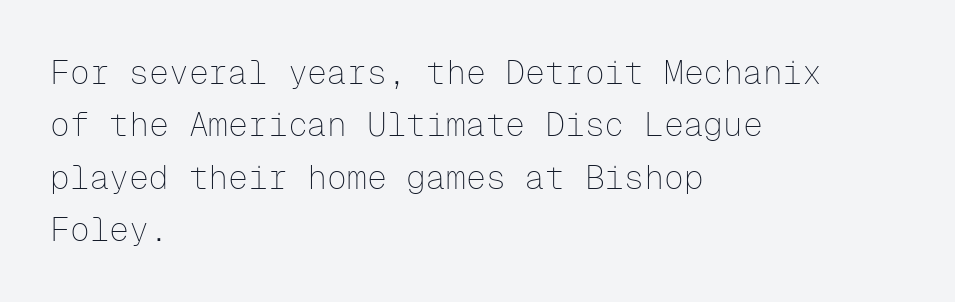
Posture: straight, roman, zero tilt. The designer left line spacing at the default. One-word summary of the alignment: left. Letterform terminals end flat and unadorned throughout the passage. Heft: none added — not bold. Clear beneath every line of the passage.
